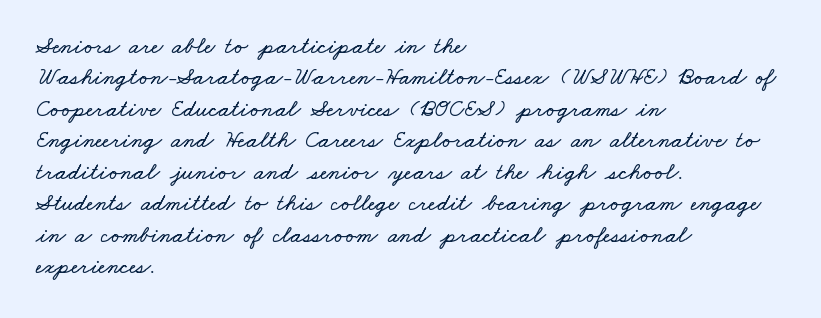
{"underline": "no", "align": "left", "line_spacing": "normal", "line_spacing_ratio": 1.31, "letter_spacing": "normal", "letter_spacing_em": 0.0, "glyph_px": 24}
